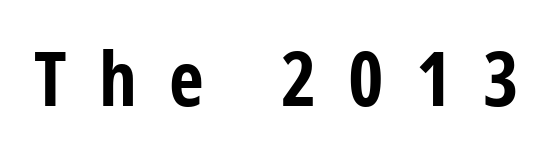
{"serif": "no", "italic": "no", "bold": "yes", "weight": "bold", "width": "condensed", "stroke_contrast": "low", "x_height": "medium", "monospaced": "no", "underline": "no", "letter_spacing": "wide", "letter_spacing_em": 0.42, "glyph_px": 76}
